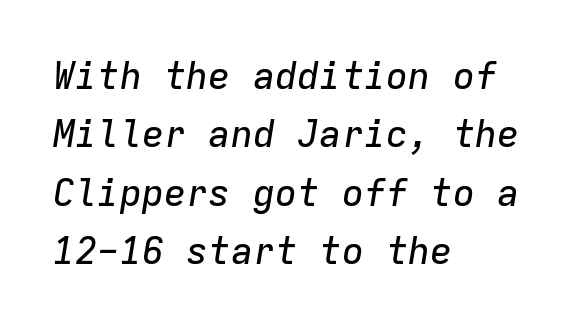
{"italic": "yes", "lean": "right", "slant_degrees": 9, "width": "normal", "stroke_contrast": "low", "x_height": "medium", "monospaced": "yes", "underline": "no", "align": "left", "line_spacing": "normal", "line_spacing_ratio": 1.58, "letter_spacing": "normal", "letter_spacing_em": 0.0, "glyph_px": 37}
